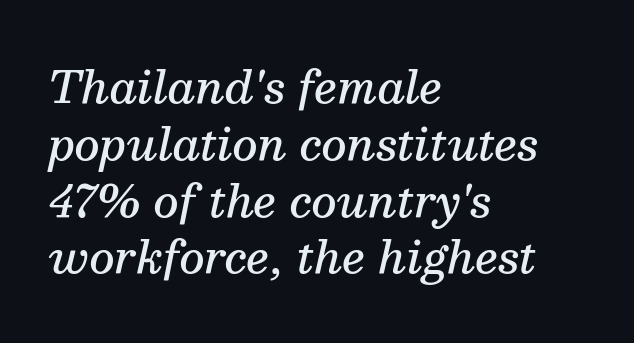
{"serif": "yes", "italic": "yes", "lean": "right", "slant_degrees": 13, "bold": "semi", "weight": "semibold", "width": "normal", "stroke_contrast": "medium", "x_height": "medium", "monospaced": "no", "underline": "no", "align": "left", "line_spacing": "normal", "line_spacing_ratio": 1.29, "letter_spacing": "normal", "letter_spacing_em": 0.0, "glyph_px": 44}
